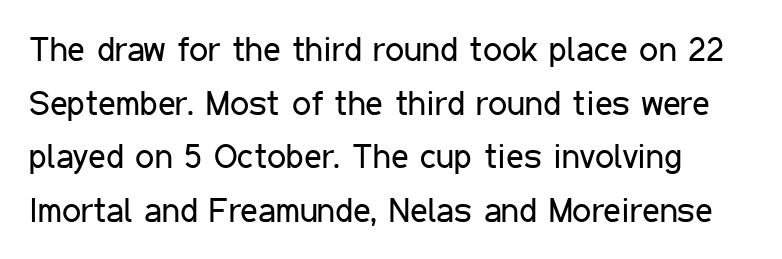
Q: Is the text bold? A: No.
Q: Is the text italic (slanted)? A: No, it is upright.
Q: Is the typeface a serif or a sans-serif typeface? A: Sans-serif.
Q: Is the text underlined? A: No.
Q: Is the spacing between letters normal or unusually wide? A: Normal.
Q: Is the spacing between lines tight, normal or loose? A: Normal.
Q: Width (condensed, normal, or wide)? A: Condensed.
Q: Stroke contrast? A: Low.
Q: x-height? A: Medium.
Q: Monospaced? A: No.
